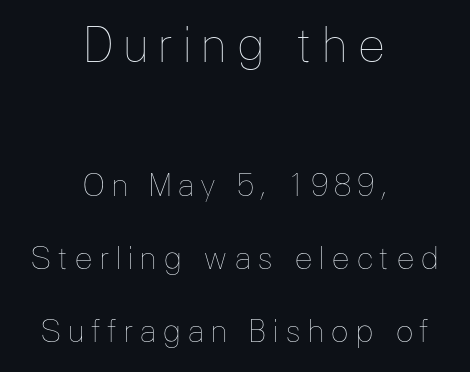
{"italic": "no", "bold": "no", "weight": "thin", "width": "normal", "stroke_contrast": "low", "x_height": "medium", "monospaced": "no", "underline": "no", "align": "center", "line_spacing": "loose", "line_spacing_ratio": 2.35, "larger_block": "first", "size_ratio": 1.52, "glyph_px": 47}
